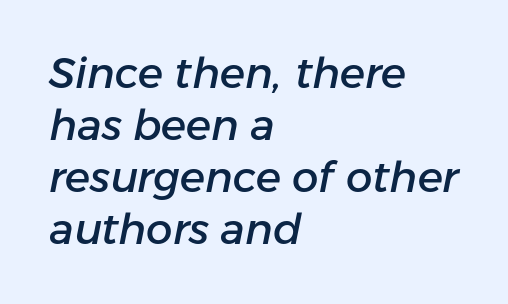
Q: Is the text italic (slanted)? A: Yes, it leans right by about 11 degrees.
Q: Is the text underlined? A: No.
Q: How is the paragraph aligned? A: Left-aligned.
Q: Is the spacing between letters normal or unusually wide? A: Normal.
Q: Width (condensed, normal, or wide)? A: Normal.
Q: Stroke contrast? A: Low.
Q: x-height? A: Medium.
Q: Monospaced? A: No.
